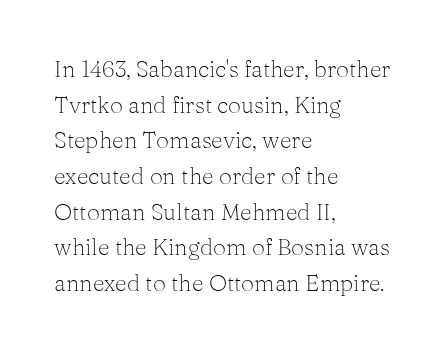
The image shows 23 px text type, upright; set left-aligned, normal line spacing (1.55x), normal letter spacing, not underlined.
